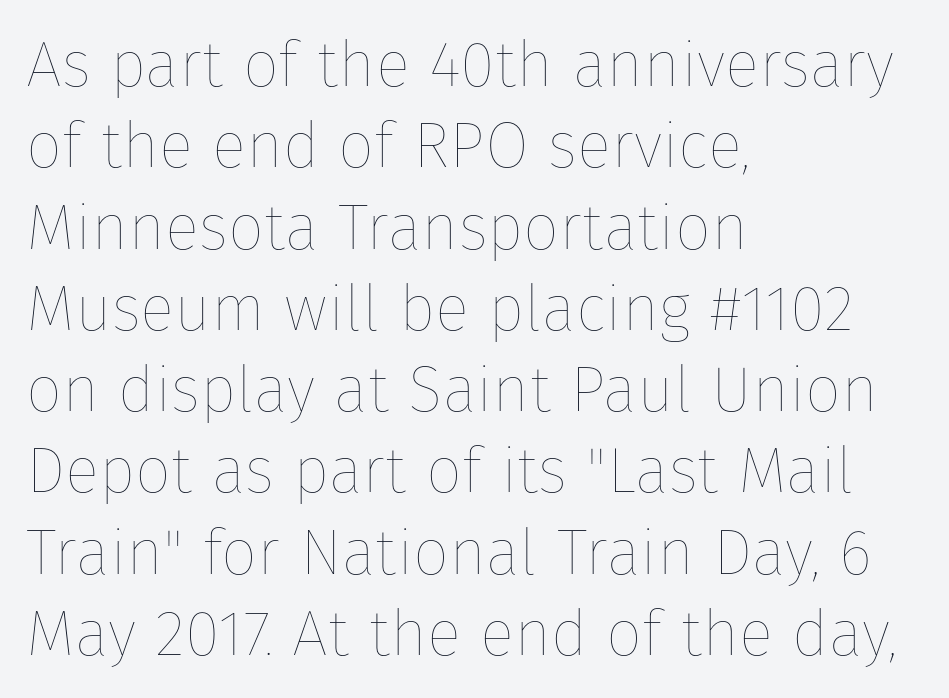
Q: Is the text bold? A: No.
Q: Is the text italic (slanted)? A: No, it is upright.
Q: Is the text underlined? A: No.
Q: How is the paragraph aligned? A: Left-aligned.
Q: Is the spacing between letters normal or unusually wide? A: Normal.
Q: Is the spacing between lines tight, normal or loose? A: Normal.
Q: Width (condensed, normal, or wide)? A: Normal.
Q: Stroke contrast? A: Low.
Q: x-height? A: Medium.
Q: Monospaced? A: No.
